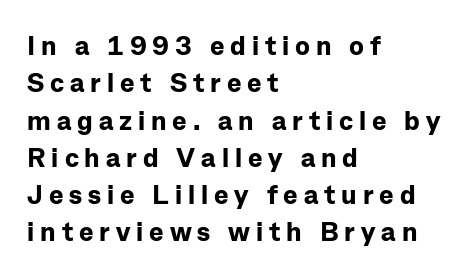
{"italic": "no", "bold": "yes", "underline": "no", "align": "left", "line_spacing": "normal", "line_spacing_ratio": 1.38, "letter_spacing": "wide", "letter_spacing_em": 0.22, "glyph_px": 27}
